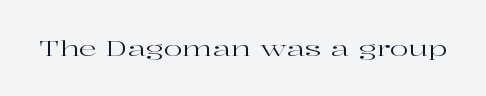
The space directly below the letters is spotless. Quick note: not italic, upright. The line texture is even and compact thanks to regular tracking. These glyphs show unthickened strokes, regular width or finer.
